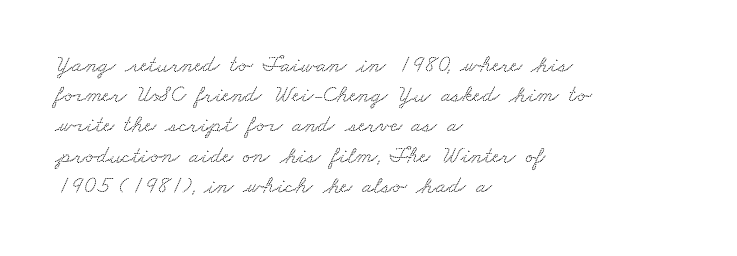
Each new line begins a customary step beneath the previous one. This rendering features lettering with no underline. This rendering uses left alignment, leaving the right contour irregular. How are the letters spaced? Ordinarily, with no added tracking.
